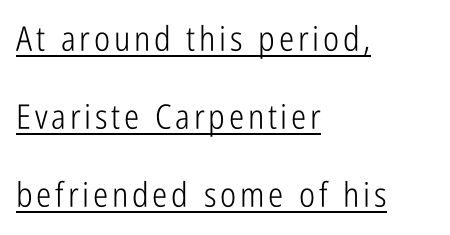
{"serif": "no", "italic": "no", "bold": "no", "weight": "light", "width": "condensed", "stroke_contrast": "low", "x_height": "medium", "monospaced": "no", "underline": "yes", "align": "left", "line_spacing": "loose", "line_spacing_ratio": 2.29, "glyph_px": 34}
